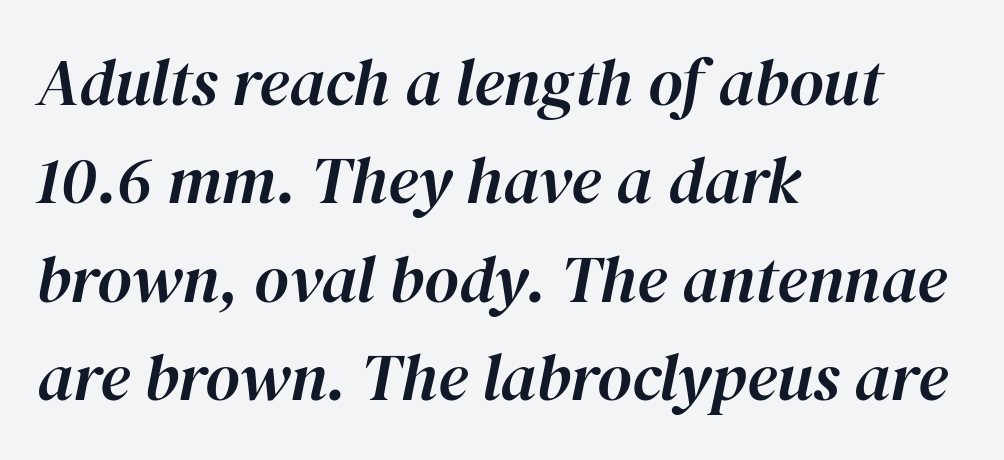
{"italic": "yes", "lean": "right", "slant_degrees": 12, "width": "normal", "stroke_contrast": "high", "x_height": "medium", "monospaced": "no", "underline": "no", "align": "left", "line_spacing": "normal", "line_spacing_ratio": 1.49, "letter_spacing": "normal", "letter_spacing_em": 0.0, "glyph_px": 66}
